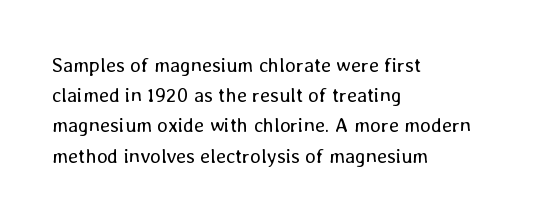
Q: Is the text bold? A: No.
Q: Is the text italic (slanted)? A: No, it is upright.
Q: Is the text underlined? A: No.
Q: How is the paragraph aligned? A: Left-aligned.
Q: Is the spacing between letters normal or unusually wide? A: Normal.
Q: Is the spacing between lines tight, normal or loose? A: Normal.
